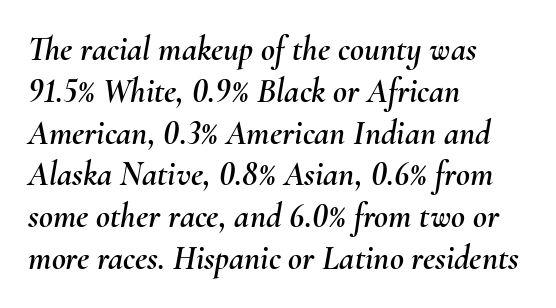
Q: Is the text italic (slanted)? A: Yes, it leans right by about 10 degrees.
Q: Is the text underlined? A: No.
Q: How is the paragraph aligned? A: Left-aligned.
Q: Is the spacing between letters normal or unusually wide? A: Normal.
Q: Width (condensed, normal, or wide)? A: Normal.
Q: Stroke contrast? A: Medium.
Q: x-height? A: Small.
Q: Monospaced? A: No.
